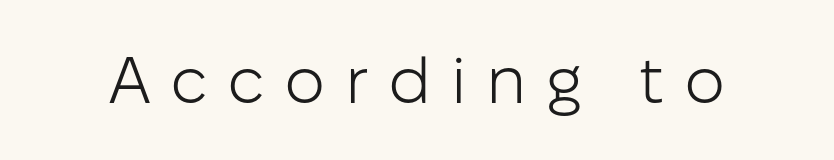
The image shows 65 px light sans-serif type, upright; set unusually wide letter spacing (+0.3 em), not underlined; low stroke contrast and a medium x-height.
